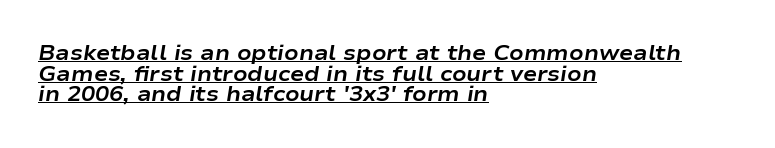
{"italic": "yes", "lean": "right", "slant_degrees": 9, "bold": "yes", "underline": "yes", "align": "left", "line_spacing": "tight", "line_spacing_ratio": 0.98, "letter_spacing": "normal", "letter_spacing_em": 0.0, "glyph_px": 21}
